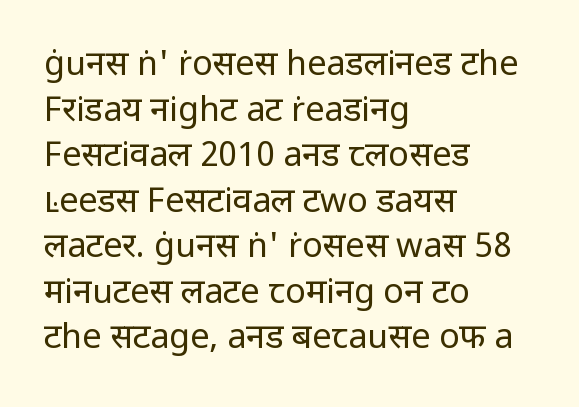
The image shows 34 px regular-weight sans-serif type, upright; set left-aligned, normal line spacing (1.34x), normal letter spacing, not underlined; low stroke contrast and a medium x-height.
